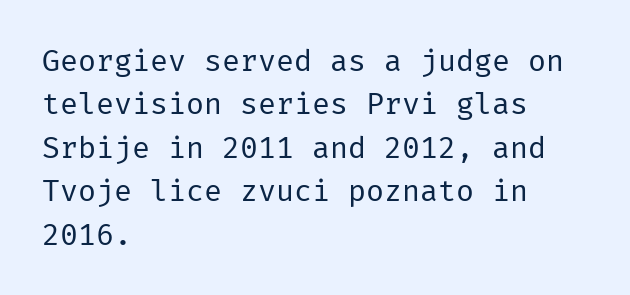
The image shows 30 px regular-weight sans-serif type, upright; set left-aligned, normal line spacing (1.45x), normal letter spacing, not underlined; low stroke contrast and a medium x-height.
